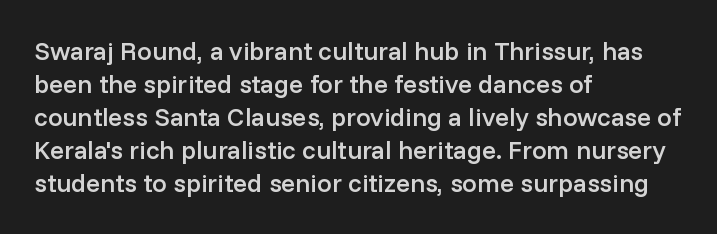
The image shows 26 px text type, upright; set left-aligned, normal line spacing (1.27x), normal letter spacing, not underlined.
